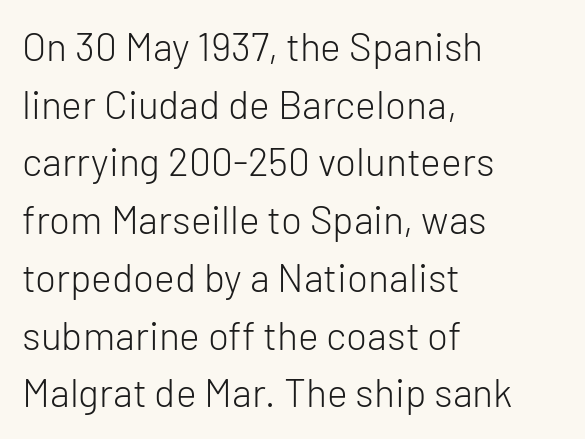
The image shows 39 px light sans-serif type, upright; set left-aligned, normal line spacing (1.48x), normal letter spacing, not underlined; low stroke contrast and a medium x-height.
